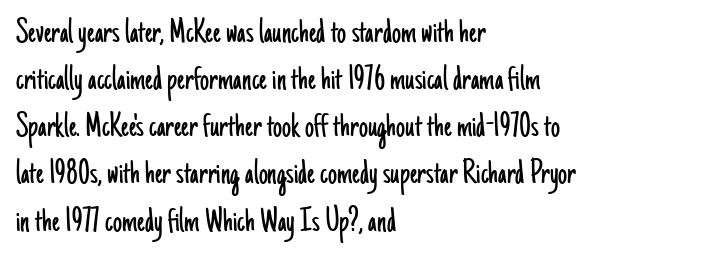
The rendering keeps characters at their native spacing. The type family on display is of the sans-serif kind. Notice how the stems are strictly vertical — no italics here. The zone under the glyphs is completely vacant. Is this a fixed-width face? No — the glyphs have proportional, varying widths. These lines are set flush left with a ragged right edge.
